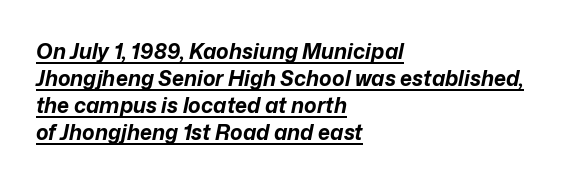
{"italic": "yes", "lean": "right", "slant_degrees": 12, "bold": "yes", "underline": "yes", "align": "left", "line_spacing": "normal", "line_spacing_ratio": 1.29, "letter_spacing": "normal", "letter_spacing_em": 0.0, "glyph_px": 21}
